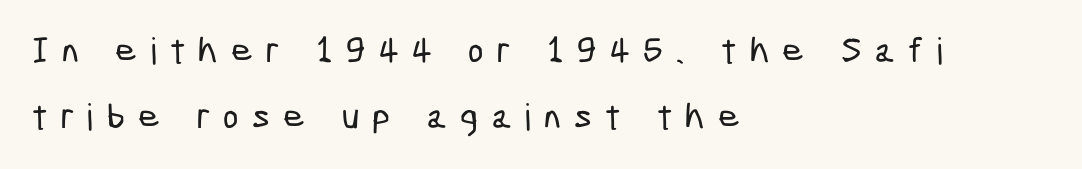
Q: Is the typeface a serif or a sans-serif typeface? A: Sans-serif.
Q: Is the text underlined? A: No.
Q: How is the paragraph aligned? A: Left-aligned.
Q: Is the spacing between letters normal or unusually wide? A: Unusually wide.
Q: Width (condensed, normal, or wide)? A: Condensed.
Q: Stroke contrast? A: Low.
Q: x-height? A: Medium.
Q: Monospaced? A: No.
